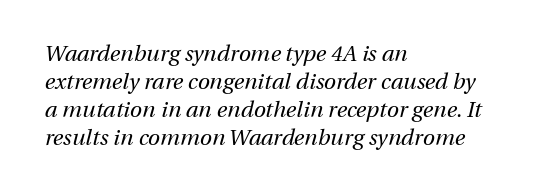
Rule under the text: the space is simply empty. Letters have the restrained weight of plain body copy at most. Caption: multi-line text, flush left, ragged right. Successive baselines arrive at the customary interval. The whole block is typeset with a tilt.
